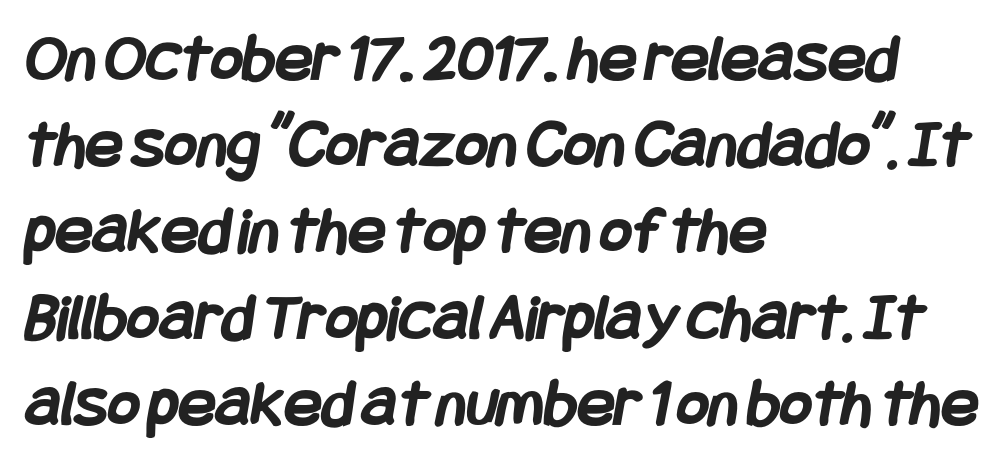
Q: Is the text bold? A: Yes.
Q: Is the typeface a serif or a sans-serif typeface? A: Sans-serif.
Q: Is the text underlined? A: No.
Q: How is the paragraph aligned? A: Left-aligned.
Q: Is the spacing between letters normal or unusually wide? A: Normal.
Q: Is the spacing between lines tight, normal or loose? A: Normal.
Q: Width (condensed, normal, or wide)? A: Condensed.
Q: Stroke contrast? A: Low.
Q: x-height? A: Large.
